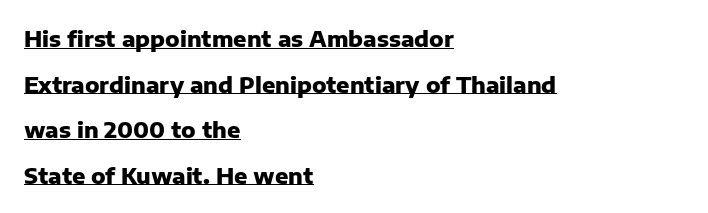
The image shows 22 px bold type, upright; set left-aligned, loose line spacing (2.07x), normal letter spacing, underlined.
